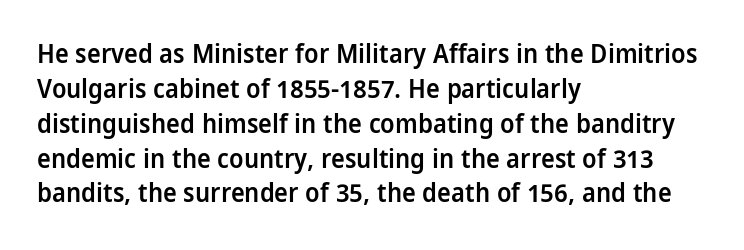
The image shows 26 px text type, upright; set left-aligned, normal line spacing (1.34x), normal letter spacing, not underlined.
